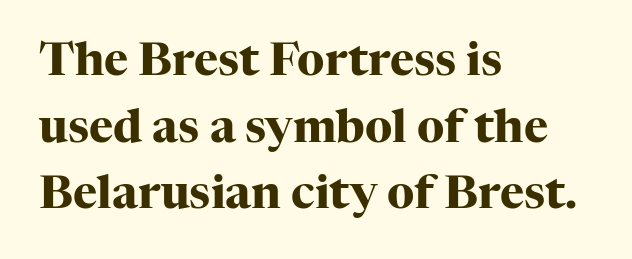
The image shows 46 px heavy serif type, upright; set left-aligned, normal line spacing (1.45x), normal letter spacing, not underlined; high stroke contrast and a medium x-height.
